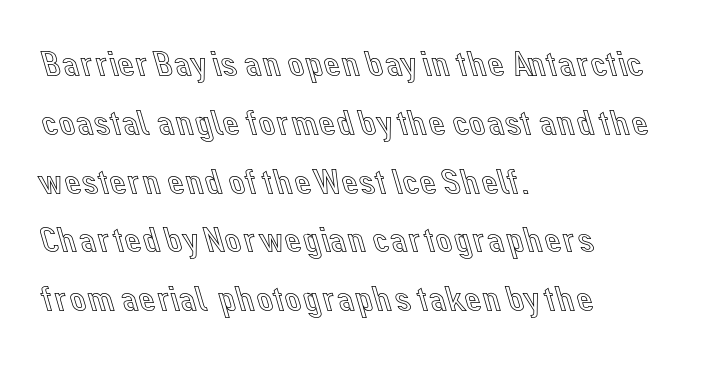
{"width": "normal", "x_height": "medium", "monospaced": "no", "underline": "no", "align": "left", "line_spacing": "normal", "line_spacing_ratio": 1.59, "letter_spacing": "normal", "letter_spacing_em": 0.0, "glyph_px": 37}
